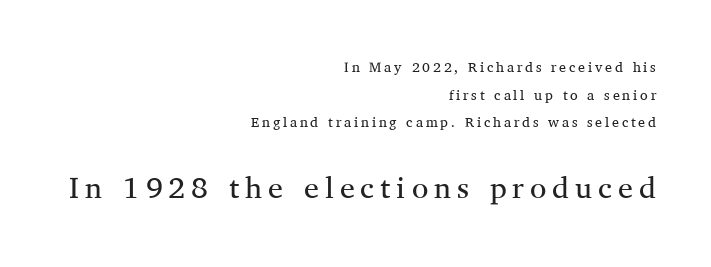
The image shows 30 px regular-weight serif type, upright; set right-aligned, loose line spacing (1.97x), unusually wide letter spacing (+0.2 em), not underlined; the second (bottom) block is 2.14x larger; medium stroke contrast and a medium x-height.
